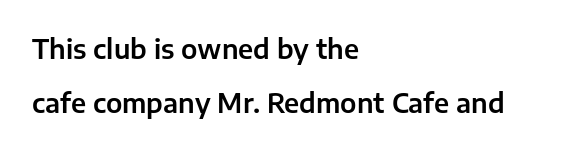
{"italic": "no", "underline": "no", "align": "left", "line_spacing": "loose", "line_spacing_ratio": 2.07, "letter_spacing": "normal", "letter_spacing_em": 0.0, "glyph_px": 26}
